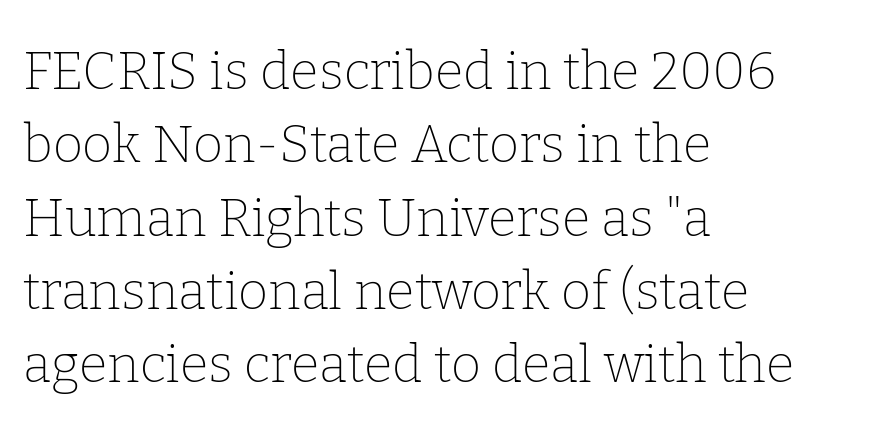
Summary of vertical rhythm: regular, with standard interline spacing. Check where the strokes stop: tiny serifs finish them off. Caption: multi-line text, flush left, ragged right. The gaps between neighbouring characters are ordinary and unremarkable.
